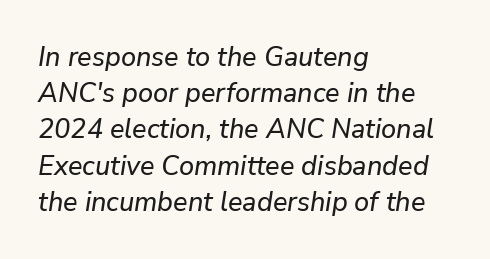
Q: Is the text italic (slanted)? A: Yes, it leans right by about 9 degrees.
Q: Is the text underlined? A: No.
Q: How is the paragraph aligned? A: Left-aligned.
Q: Is the spacing between letters normal or unusually wide? A: Normal.
Q: Is the spacing between lines tight, normal or loose? A: Normal.
